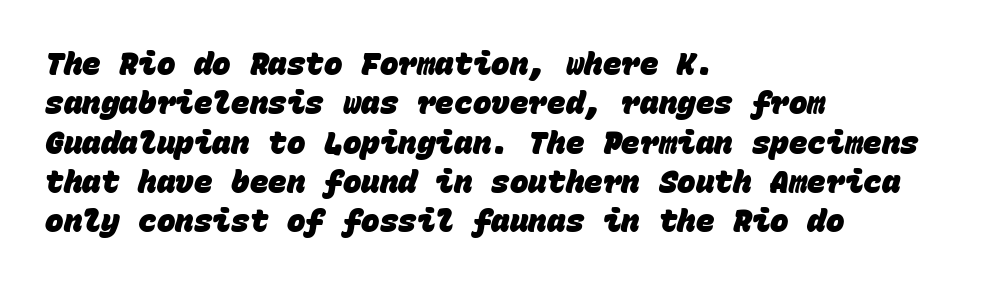
{"serif": "no", "bold": "yes", "weight": "heavy", "width": "normal", "stroke_contrast": "low", "x_height": "large", "monospaced": "yes", "underline": "no", "align": "left", "line_spacing": "normal", "line_spacing_ratio": 1.27, "letter_spacing": "normal", "letter_spacing_em": 0.0, "glyph_px": 31}
